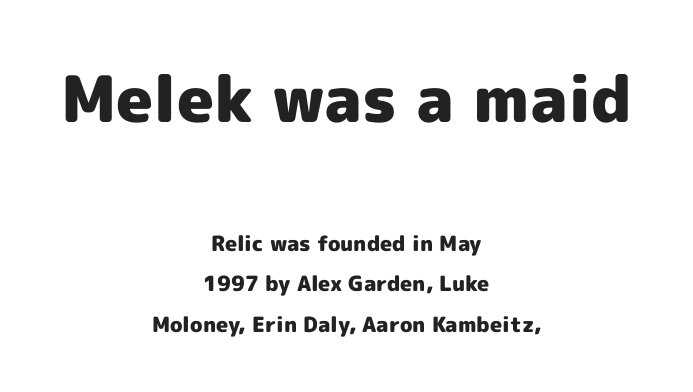
{"serif": "no", "italic": "no", "bold": "yes", "weight": "heavy", "width": "normal", "x_height": "medium", "monospaced": "no", "underline": "no", "align": "center", "line_spacing": "loose", "line_spacing_ratio": 1.93, "letter_spacing": "normal", "letter_spacing_em": 0.0, "larger_block": "first", "size_ratio": 3.05, "glyph_px": 64}
